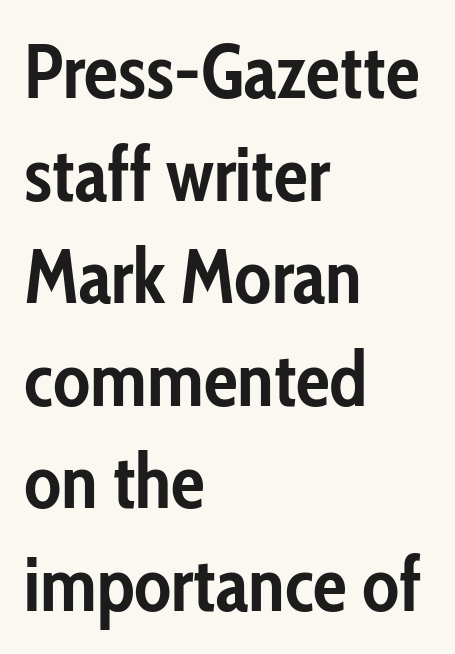
Q: Is the text bold? A: Yes.
Q: Is the text italic (slanted)? A: No, it is upright.
Q: Is the typeface a serif or a sans-serif typeface? A: Sans-serif.
Q: Is the text underlined? A: No.
Q: How is the paragraph aligned? A: Left-aligned.
Q: Is the spacing between letters normal or unusually wide? A: Normal.
Q: Is the spacing between lines tight, normal or loose? A: Normal.
Q: Width (condensed, normal, or wide)? A: Condensed.
Q: Stroke contrast? A: Low.
Q: x-height? A: Medium.
Q: Monospaced? A: No.
